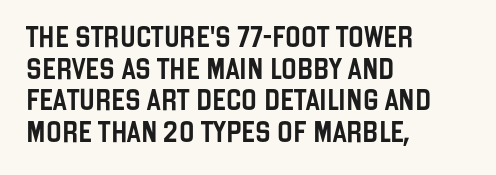
{"italic": "no", "underline": "no", "align": "left", "line_spacing": "normal", "line_spacing_ratio": 1.51, "letter_spacing": "normal", "letter_spacing_em": 0.0, "glyph_px": 21}
